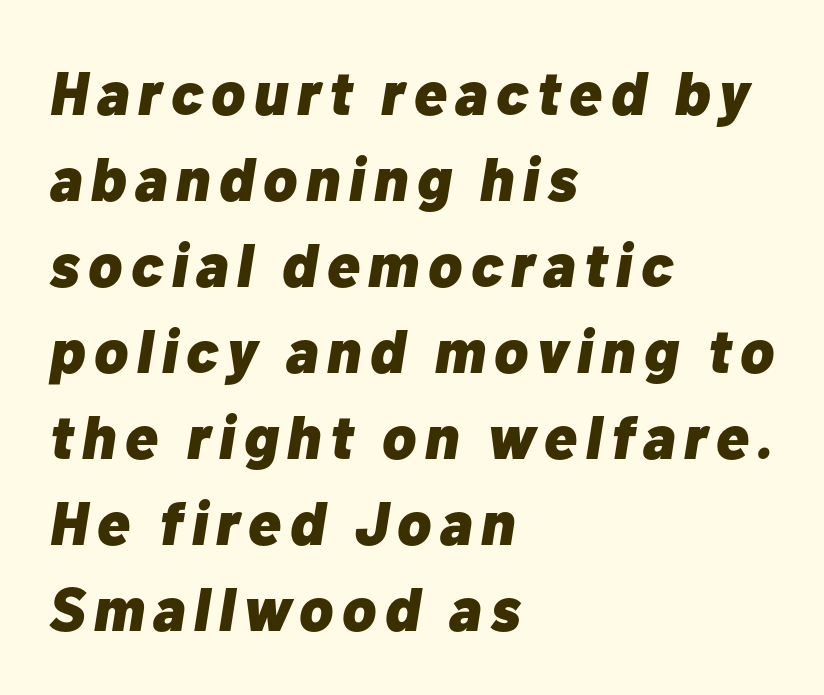
{"italic": "yes", "lean": "right", "slant_degrees": 10, "bold": "yes", "weight": "heavy", "width": "normal", "stroke_contrast": "low", "x_height": "medium", "monospaced": "no", "underline": "no", "align": "left", "line_spacing": "normal", "line_spacing_ratio": 1.41, "glyph_px": 61}
